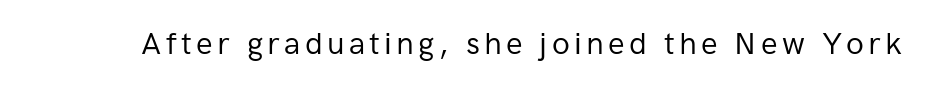
The type family on display is of the sans-serif kind. The string is rendered with underlining switched off. Varying glyph widths throughout — classic text-font behaviour. The cut favours lightness, reaching ordinary text weight at its darkest.
